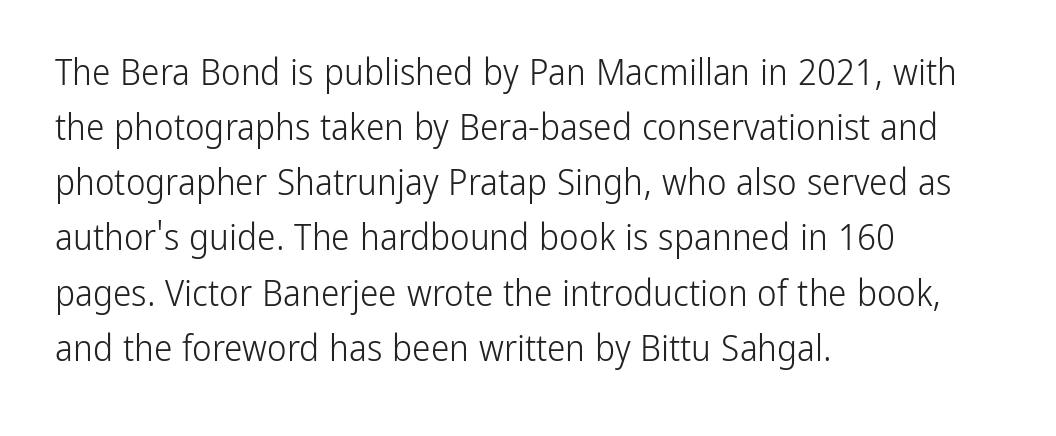
{"serif": "no", "italic": "no", "bold": "no", "weight": "light", "width": "condensed", "stroke_contrast": "low", "x_height": "medium", "monospaced": "no", "underline": "no", "align": "left", "line_spacing": "normal", "line_spacing_ratio": 1.49, "letter_spacing": "normal", "letter_spacing_em": 0.0, "glyph_px": 37}
